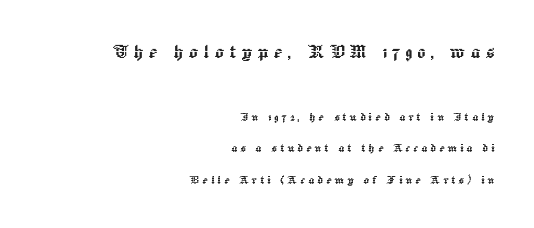
Successive baselines arrive slowly, with a big drop between each. The rendering anchors every line to the right-hand side. This is the regular roman posture of the typeface. The letters in the upper block stand taller than those in the block below. You could only call the tracking loose — the letters float apart.
